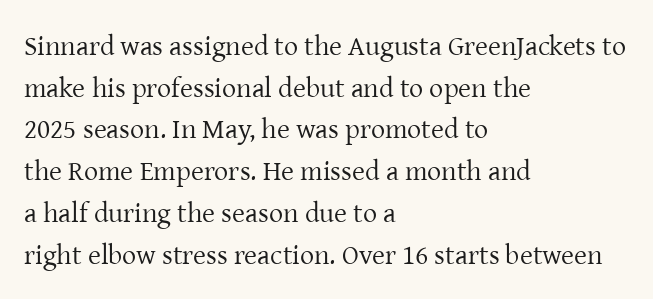
The rendering keeps characters at their native spacing. Looks like regular typesetting: each glyph gets only the width it needs. Which margin do the lines hug? The left one — the right edge is uneven. Every character sits straight up, as roman type does.
